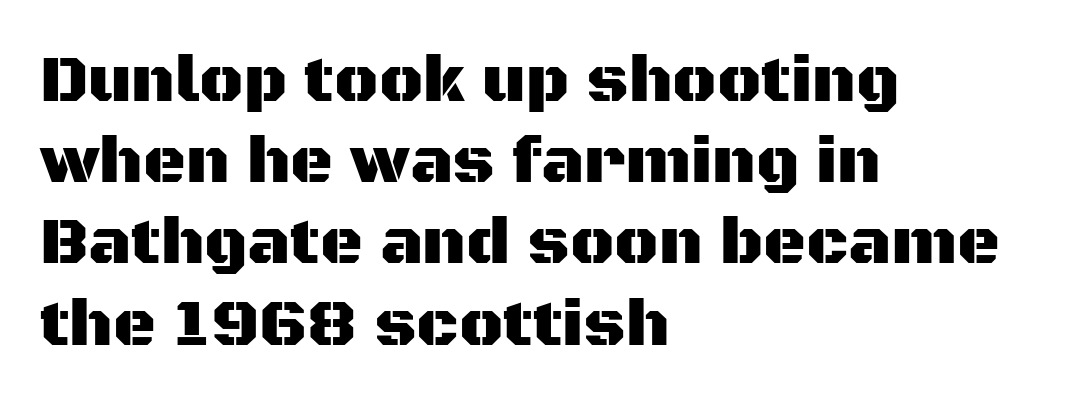
Q: Is the text italic (slanted)? A: No, it is upright.
Q: Is the typeface a serif or a sans-serif typeface? A: Sans-serif.
Q: Is the text underlined? A: No.
Q: How is the paragraph aligned? A: Left-aligned.
Q: Is the spacing between letters normal or unusually wide? A: Normal.
Q: Width (condensed, normal, or wide)? A: Normal.
Q: Stroke contrast? A: Medium.
Q: x-height? A: Large.
Q: Monospaced? A: No.
